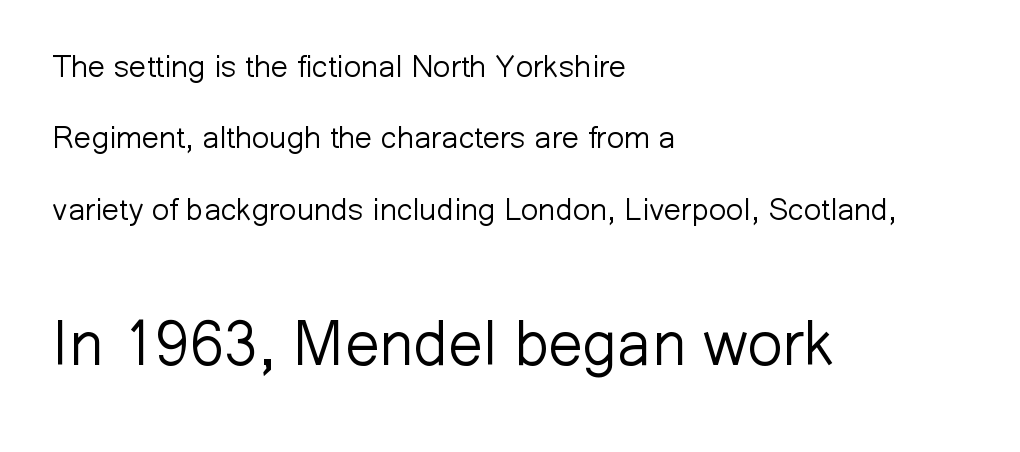
A typesetter would call this zero additional tracking. Descender tails drop into unmarked territory. Character widths vary here, with narrow letters taking less room than wide ones. Caption: upper text group reduced, lower text group enlarged.
